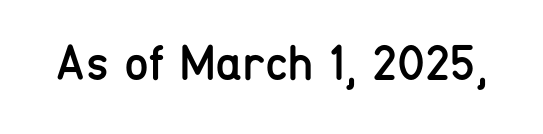
Q: Is the text bold? A: No.
Q: Is the text italic (slanted)? A: No, it is upright.
Q: Is the typeface a serif or a sans-serif typeface? A: Sans-serif.
Q: Is the text underlined? A: No.
Q: Is the spacing between letters normal or unusually wide? A: Normal.
Q: Width (condensed, normal, or wide)? A: Condensed.
Q: Stroke contrast? A: Low.
Q: x-height? A: Medium.
Q: Monospaced? A: No.
